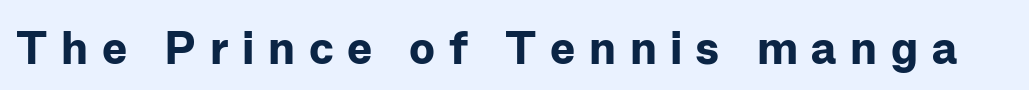
Q: Is the text bold? A: Yes.
Q: Is the text italic (slanted)? A: No, it is upright.
Q: Is the typeface a serif or a sans-serif typeface? A: Sans-serif.
Q: Is the text underlined? A: No.
Q: Is the spacing between letters normal or unusually wide? A: Unusually wide.
Q: Width (condensed, normal, or wide)? A: Normal.
Q: Stroke contrast? A: Low.
Q: x-height? A: Medium.
Q: Monospaced? A: No.
